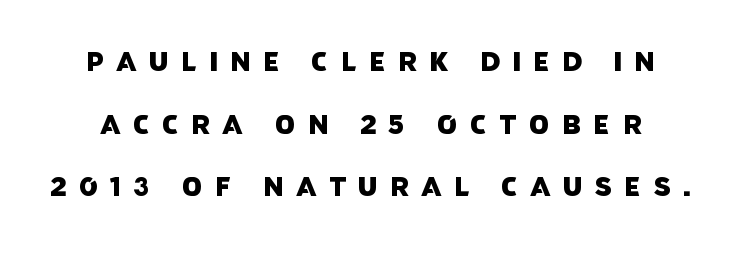
This sample uses expanded letter spacing, leaving extra air between glyphs. Students, observe: this is what heavily led, spacious text looks like. The area under the type is left untouched.
